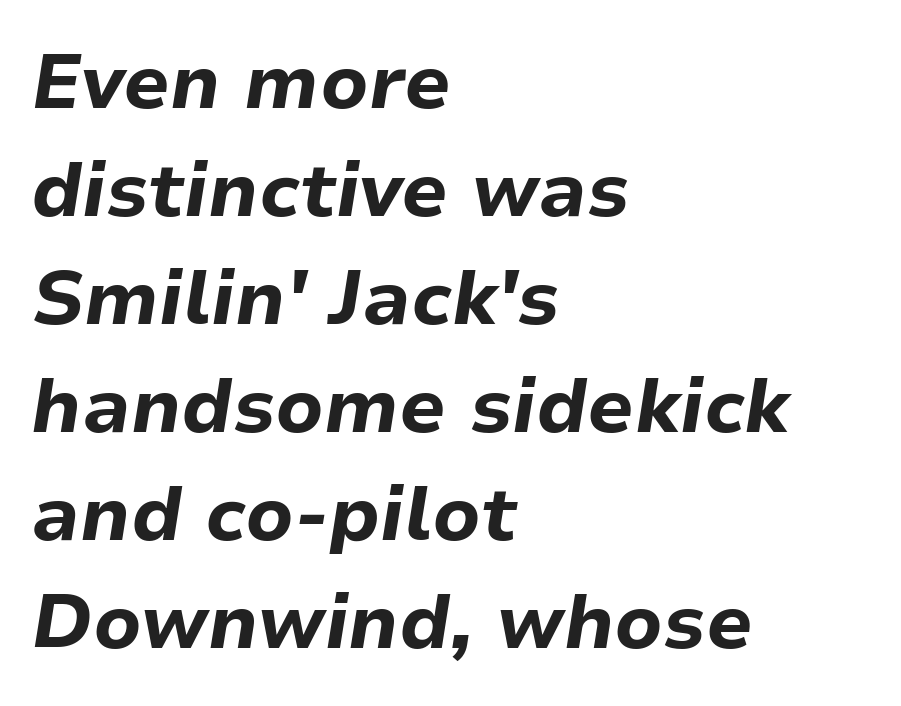
The designer left line spacing at the default. Thick stems and heavy bowls — unmistakably bold. Posture: slanted. Has an underline been added? It has not.
